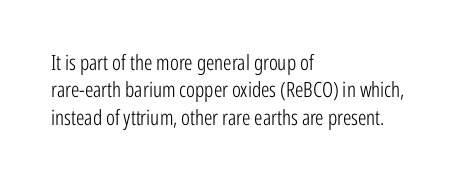
{"italic": "no", "bold": "no", "underline": "no", "align": "left", "line_spacing": "normal", "line_spacing_ratio": 1.3, "letter_spacing": "normal", "letter_spacing_em": 0.0, "glyph_px": 21}
